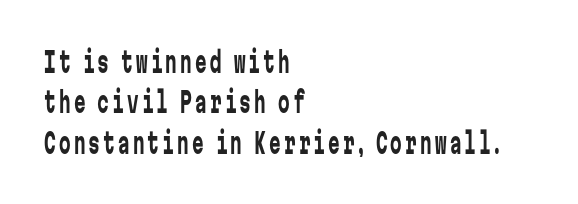
The image shows 29 px regular-weight, condensed sans-serif type, upright, monospaced; set left-aligned, normal line spacing (1.39x), not underlined; low stroke contrast and a medium x-height.
